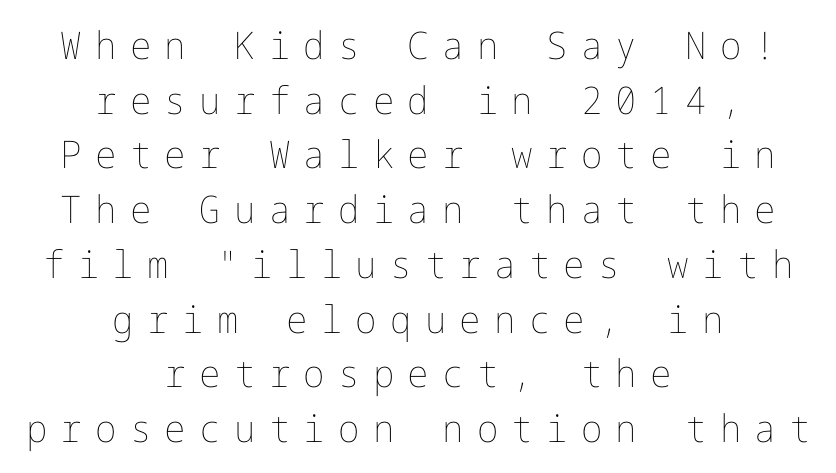
The image shows 38 px thin type, upright; set centered, normal line spacing (1.44x), unusually wide letter spacing (+0.35 em), not underlined; low stroke contrast and a medium x-height.
